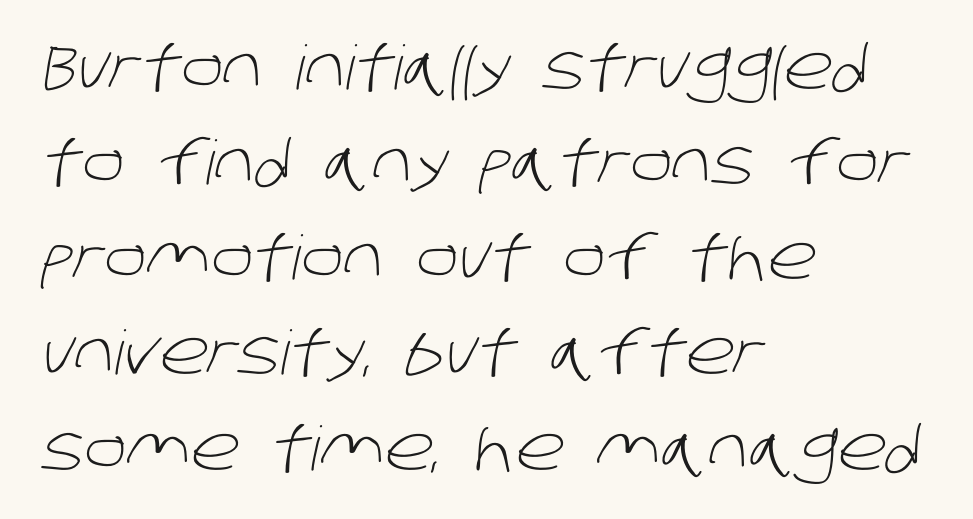
{"serif": "no", "bold": "no", "weight": "light", "width": "normal", "stroke_contrast": "low", "x_height": "large", "monospaced": "no", "underline": "no", "align": "left", "line_spacing": "normal", "line_spacing_ratio": 1.56, "letter_spacing": "normal", "letter_spacing_em": 0.0, "glyph_px": 61}
